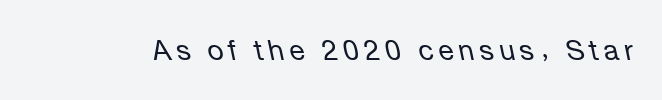
Do the characters align in a grid? No, the font is proportional. The weight would be labelled regular, book, light, or lighter still. The words here are not underlined. The text carries the slant typical of an italic or oblique font.
